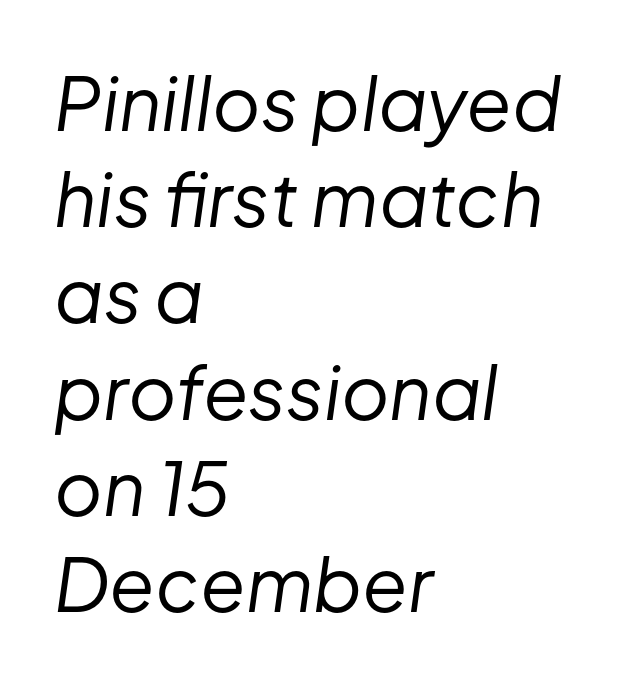
Slant detected: the letters are inclined. Does extra space separate the letters? No, they use regular spacing. The passage is arranged the way most books set body copy — flush left. The face looks like a standard text weight, possibly lighter. Anything drawn beneath the words? Only blank space. This sample keeps an unexceptional amount of space between lines.
